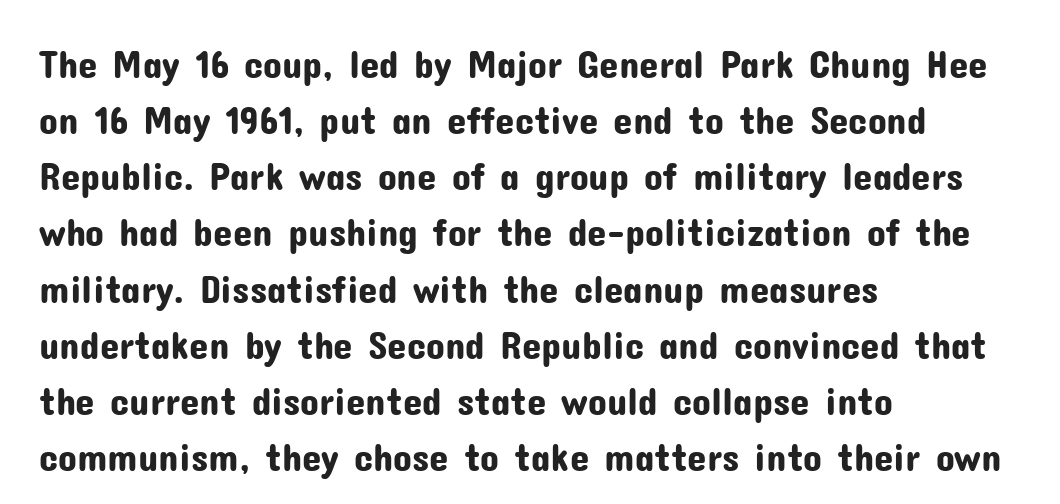
Serifs: no, the terminals of the letterforms are clean. When letters stand straight like this, we call the style roman or upright. One glance says typical: line gaps are just what's usual. If you drew a ruler down the left edge, every line would touch it. Words appear dense and cohesive because spacing is normal.
